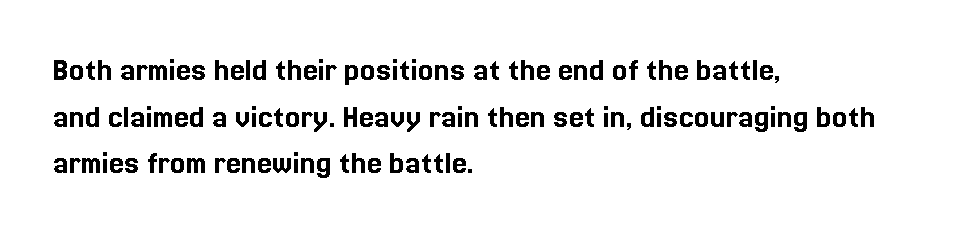
Left-aligned paragraph, ragged on the right. The letters stand straight up with perfectly vertical stems. A typesetter would call this leading conventional body-copy spacing. Proportional: the letters do not fall into vertical columns. The horizontal fit of the characters is conventional and even. Glance below the letters and you will spot only blank space.
